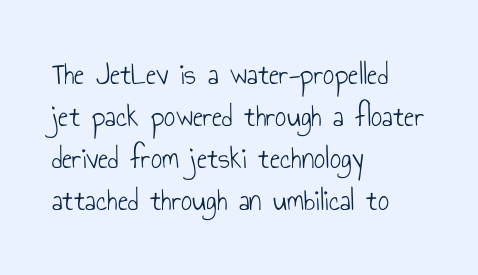
Font category for this specimen: sans-serif. Notice how the passage keeps a crisp vertical edge on the left only. The gap between lines stays unmarked. Nothing unusual about the tracking: characters are spaced as the font intends. Evenly set lines give the paragraph a standard silhouette. No italicization has been applied; the sample stays upright.
